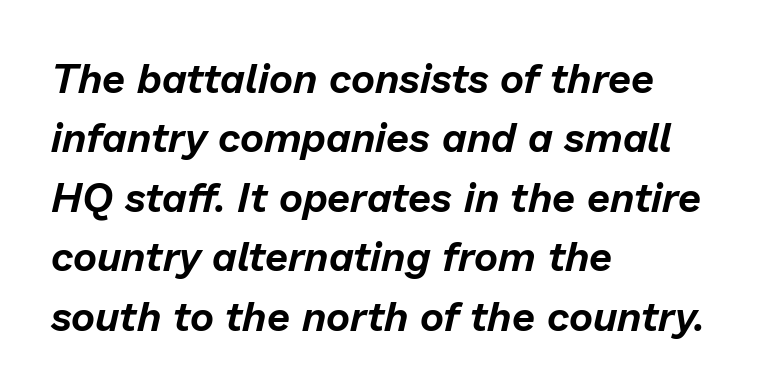
Q: Is the text italic (slanted)? A: Yes, it leans right by about 13 degrees.
Q: Is the text underlined? A: No.
Q: How is the paragraph aligned? A: Left-aligned.
Q: Is the spacing between letters normal or unusually wide? A: Normal.
Q: Is the spacing between lines tight, normal or loose? A: Normal.
Q: Width (condensed, normal, or wide)? A: Normal.
Q: Stroke contrast? A: Low.
Q: x-height? A: Medium.
Q: Monospaced? A: No.
